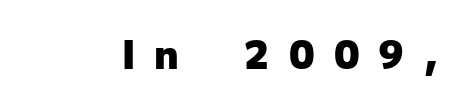
The image shows 39 px heavy sans-serif type, upright; set unusually wide letter spacing (+0.49 em), not underlined; low stroke contrast and a medium x-height.
